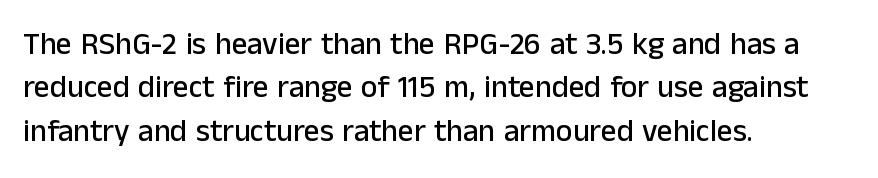
Q: Is the text italic (slanted)? A: No, it is upright.
Q: Is the typeface a serif or a sans-serif typeface? A: Sans-serif.
Q: Is the text underlined? A: No.
Q: How is the paragraph aligned? A: Left-aligned.
Q: Is the spacing between letters normal or unusually wide? A: Normal.
Q: Is the spacing between lines tight, normal or loose? A: Normal.
Q: Width (condensed, normal, or wide)? A: Normal.
Q: Stroke contrast? A: Low.
Q: x-height? A: Medium.
Q: Monospaced? A: No.
